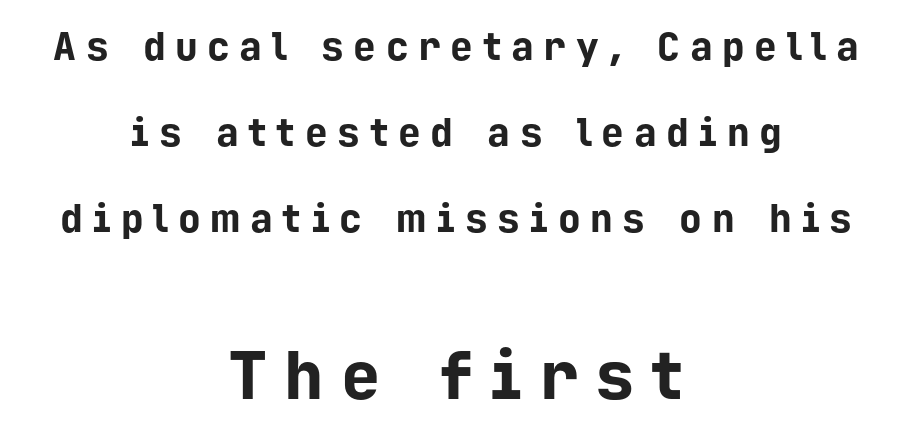
The image shows 66 px bold sans-serif type, upright, monospaced; set centered, loose line spacing (2.26x), unusually wide letter spacing (+0.25 em), not underlined; the second (bottom) block is 1.74x larger; low stroke contrast and a medium x-height.
